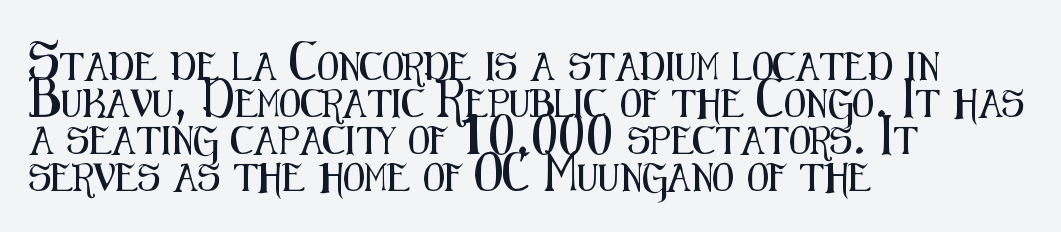
The image shows 28 px condensed type, upright; set left-aligned, normal line spacing (1.32x), normal letter spacing, not underlined; medium stroke contrast and a medium x-height.
